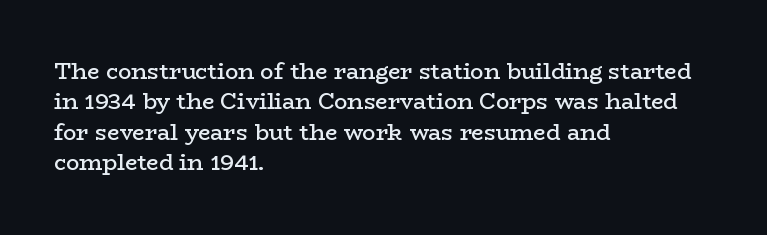
The image shows 22 px text type, upright; set left-aligned, normal line spacing (1.38x), normal letter spacing, not underlined.
